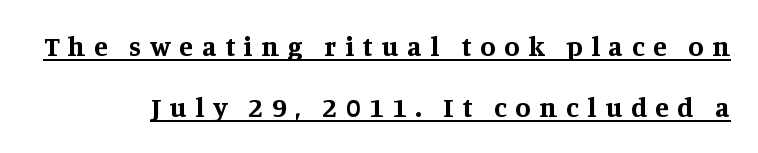
The image shows 28 px bold serif type, upright; set loose line spacing (2.19x), unusually wide letter spacing (+0.31 em), underlined; medium stroke contrast and a large x-height.
